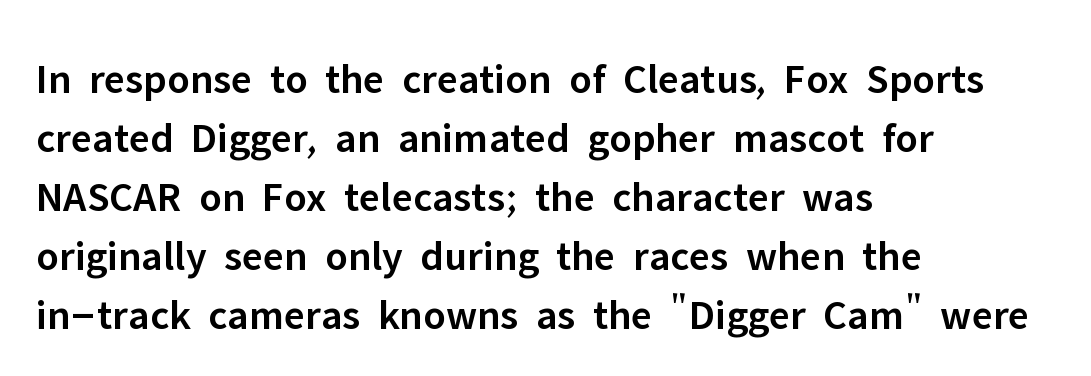
The image shows 43 px semibold sans-serif type, upright; set left-aligned, normal line spacing (1.37x), normal letter spacing, not underlined; low stroke contrast and a medium x-height.
